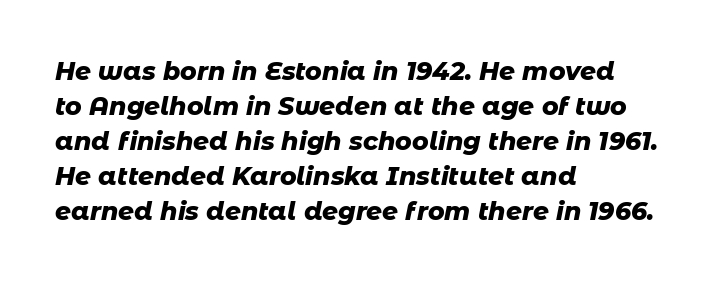
Q: Is the text bold? A: Yes.
Q: Is the text italic (slanted)? A: Yes, it leans right by about 11 degrees.
Q: Is the text underlined? A: No.
Q: How is the paragraph aligned? A: Left-aligned.
Q: Is the spacing between letters normal or unusually wide? A: Normal.
Q: Is the spacing between lines tight, normal or loose? A: Normal.
